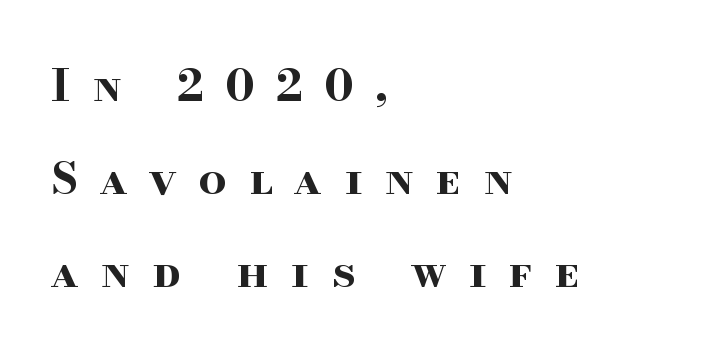
{"serif": "yes", "italic": "no", "bold": "yes", "weight": "bold", "width": "wide", "stroke_contrast": "high", "x_height": "small", "monospaced": "no", "underline": "no", "align": "left", "line_spacing": "loose", "line_spacing_ratio": 2.11, "letter_spacing": "wide", "letter_spacing_em": 0.5, "glyph_px": 44}
